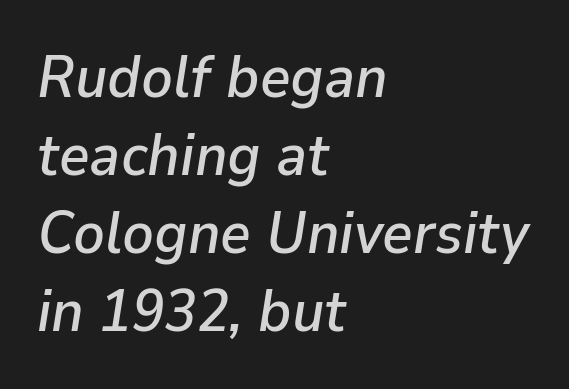
Q: Is the text italic (slanted)? A: Yes, it leans right by about 9 degrees.
Q: Is the text underlined? A: No.
Q: How is the paragraph aligned? A: Left-aligned.
Q: Is the spacing between letters normal or unusually wide? A: Normal.
Q: Is the spacing between lines tight, normal or loose? A: Normal.
Q: Width (condensed, normal, or wide)? A: Normal.
Q: Stroke contrast? A: Low.
Q: x-height? A: Medium.
Q: Monospaced? A: No.
